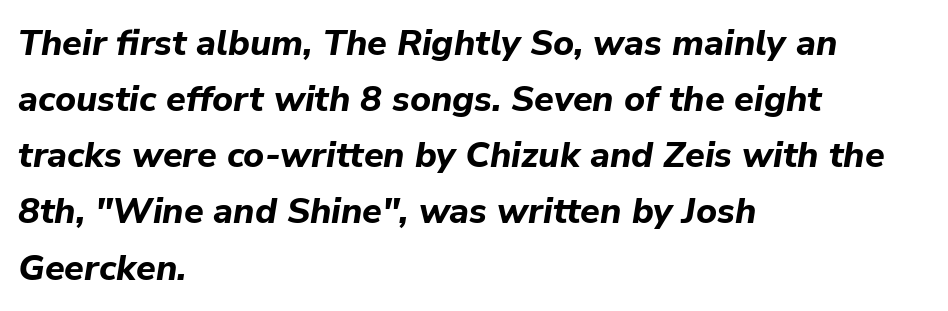
The image shows 36 px bold type, italic (leaning right); set left-aligned, normal line spacing (1.56x), normal letter spacing, not underlined; low stroke contrast and a medium x-height.
